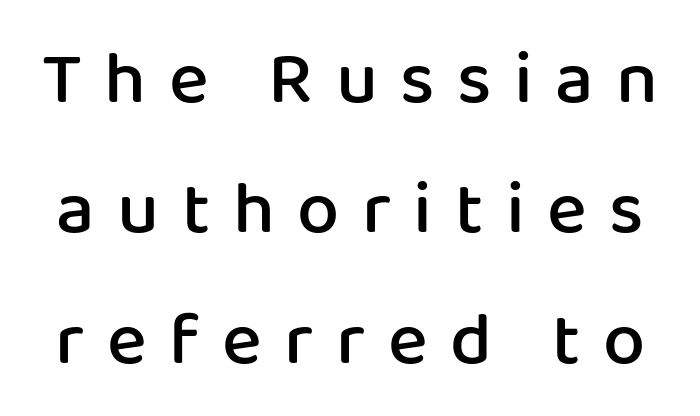
Q: Is the text bold? A: Semi-bold.
Q: Is the text italic (slanted)? A: No, it is upright.
Q: Is the typeface a serif or a sans-serif typeface? A: Sans-serif.
Q: Is the text underlined? A: No.
Q: Is the spacing between letters normal or unusually wide? A: Unusually wide.
Q: Width (condensed, normal, or wide)? A: Normal.
Q: Stroke contrast? A: Low.
Q: x-height? A: Medium.
Q: Monospaced? A: No.
